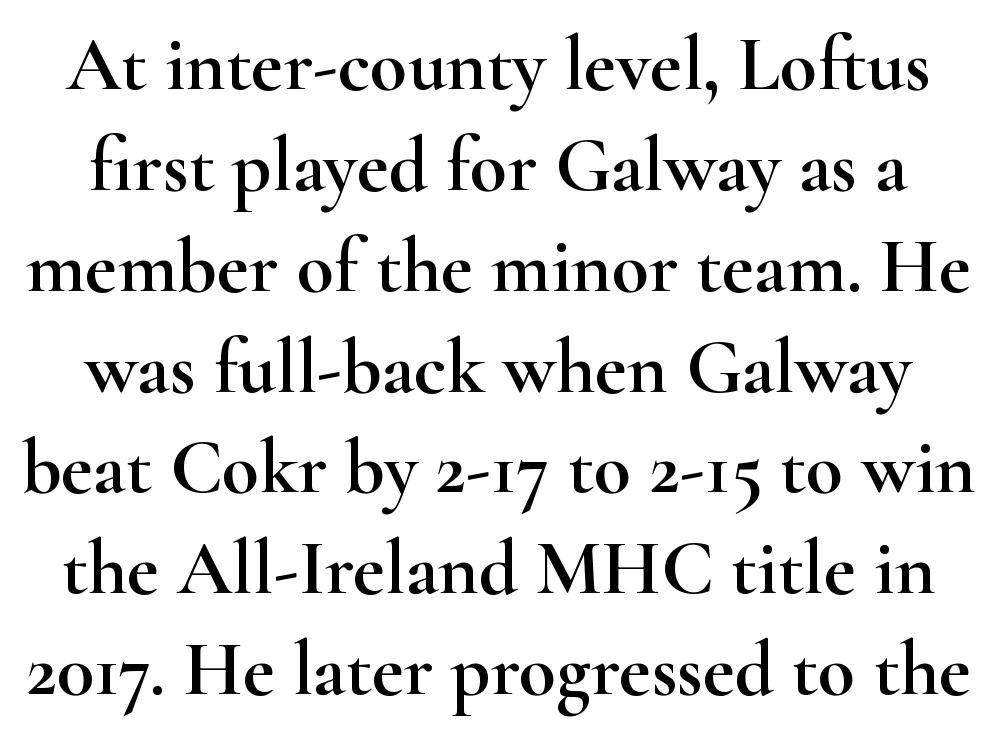
Q: Is the text italic (slanted)? A: No, it is upright.
Q: Is the typeface a serif or a sans-serif typeface? A: Serif.
Q: Is the text underlined? A: No.
Q: Is the spacing between letters normal or unusually wide? A: Normal.
Q: Is the spacing between lines tight, normal or loose? A: Normal.
Q: Width (condensed, normal, or wide)? A: Wide.
Q: Stroke contrast? A: High.
Q: x-height? A: Small.
Q: Monospaced? A: No.
